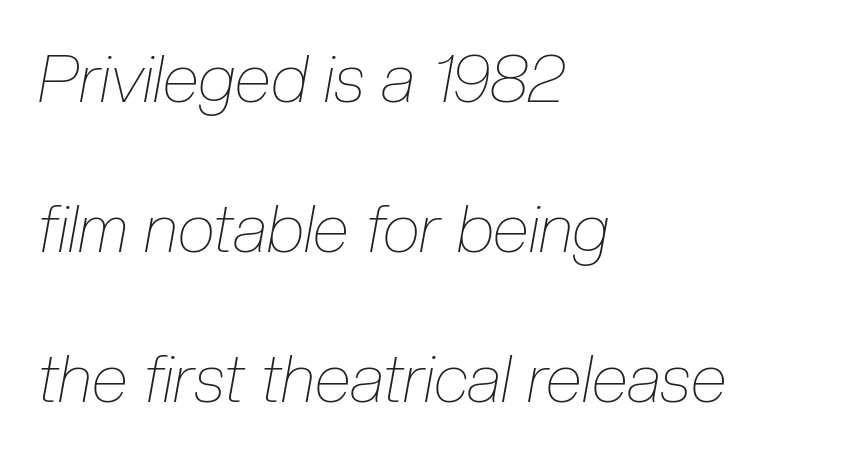
Q: Is the text bold? A: No.
Q: Is the text italic (slanted)? A: Yes, it leans right by about 10 degrees.
Q: Is the text underlined? A: No.
Q: How is the paragraph aligned? A: Left-aligned.
Q: Is the spacing between letters normal or unusually wide? A: Normal.
Q: Is the spacing between lines tight, normal or loose? A: Loose.
Q: Width (condensed, normal, or wide)? A: Condensed.
Q: Stroke contrast? A: Low.
Q: x-height? A: Medium.
Q: Monospaced? A: No.
